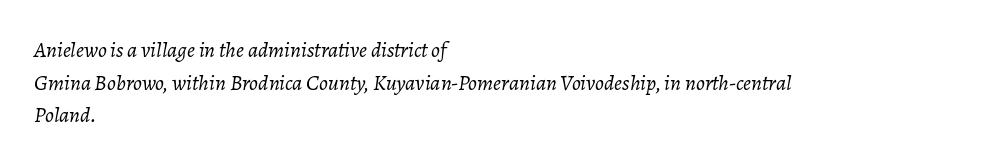
Q: Is the text bold? A: No.
Q: Is the text italic (slanted)? A: Yes, it leans right by about 7 degrees.
Q: Is the text underlined? A: No.
Q: How is the paragraph aligned? A: Left-aligned.
Q: Is the spacing between letters normal or unusually wide? A: Normal.
Q: Is the spacing between lines tight, normal or loose? A: Normal.
